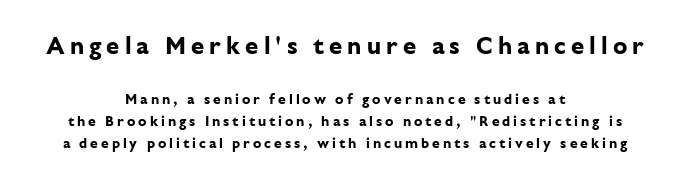
The image shows 24 px bold type, upright; set centered, normal line spacing (1.6x), unusually wide letter spacing (+0.21 em), not underlined; the first (top) block is 1.71x larger.
